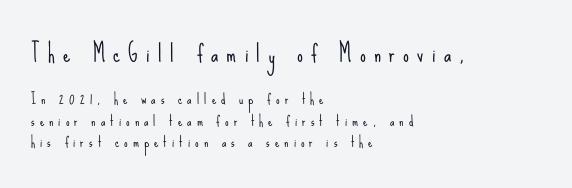
Do the letters lean? They stand straight. Just letters on the line, the space beneath them empty. Bold? No — there's no thickening of the strokes. The face used here is rendered with a markedly widened letterfit.
